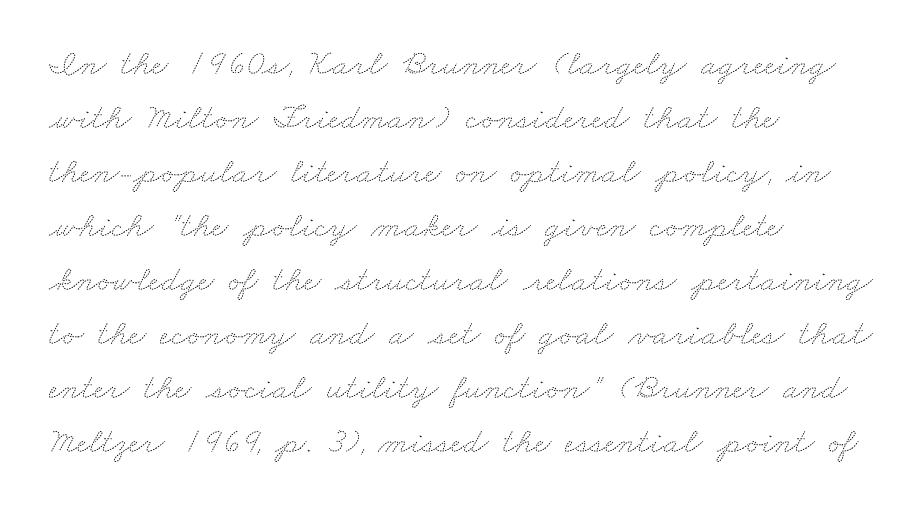
{"bold": "no", "weight": "thin", "width": "wide", "stroke_contrast": "medium", "x_height": "small", "monospaced": "no", "underline": "no", "align": "left", "line_spacing": "normal", "line_spacing_ratio": 1.5, "letter_spacing": "normal", "letter_spacing_em": 0.0, "glyph_px": 36}
